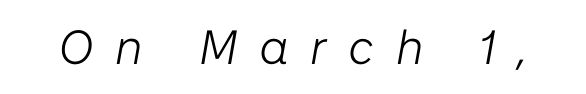
{"italic": "yes", "lean": "right", "slant_degrees": 10, "bold": "no", "weight": "light", "width": "normal", "stroke_contrast": "low", "x_height": "medium", "monospaced": "no", "underline": "no", "letter_spacing": "wide", "letter_spacing_em": 0.45, "glyph_px": 48}
